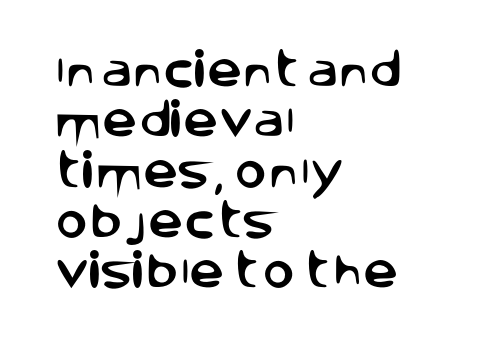
This rendering uses left alignment, leaving the right contour irregular. Vertically, the passage feels balanced, rows spaced as you'd expect. Tracking here is standard; glyphs follow each other at the usual distance. The glyphs in this specimen are sans serif. Notice how the stems are strictly vertical — no italics here. The area under the type is left untouched.
